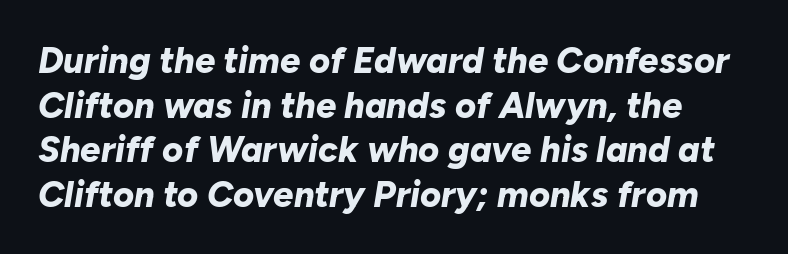
The image shows 36 px bold type, italic (leaning right); set line spacing 1.24x, normal letter spacing, not underlined; low stroke contrast and a medium x-height.
